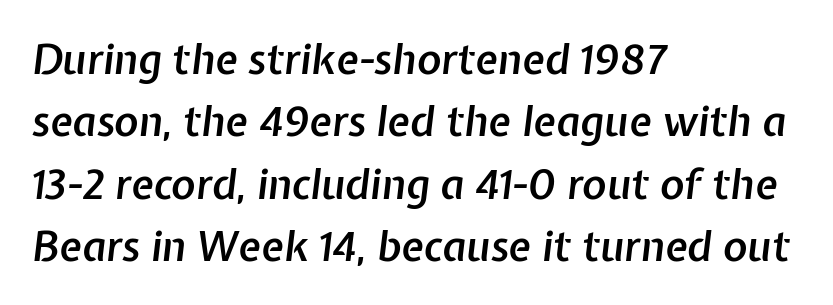
In terms of weight, the rendering is demibold, just under bold. Observe the ordinary spacing: letters are neighbours, not strangers. These lines are set flush left with a ragged right edge. Leading matches the norm, producing a regular column. Would a proofreader flag this as italicized? Yes.
